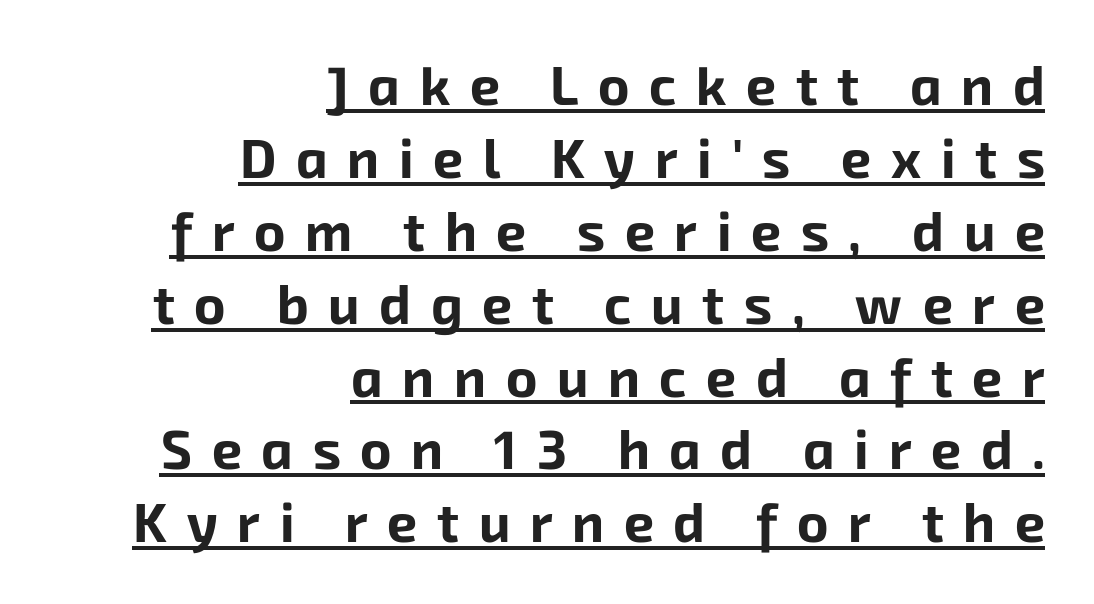
Serifs: no, the terminals of the letterforms are clean. Does the leading feel generous? No, just average. The horizontal fit of the characters is loose and conspicuously gappy. Heavy-handed strokes throughout: this text is bold. Varying glyph widths throughout — classic text-font behaviour.
